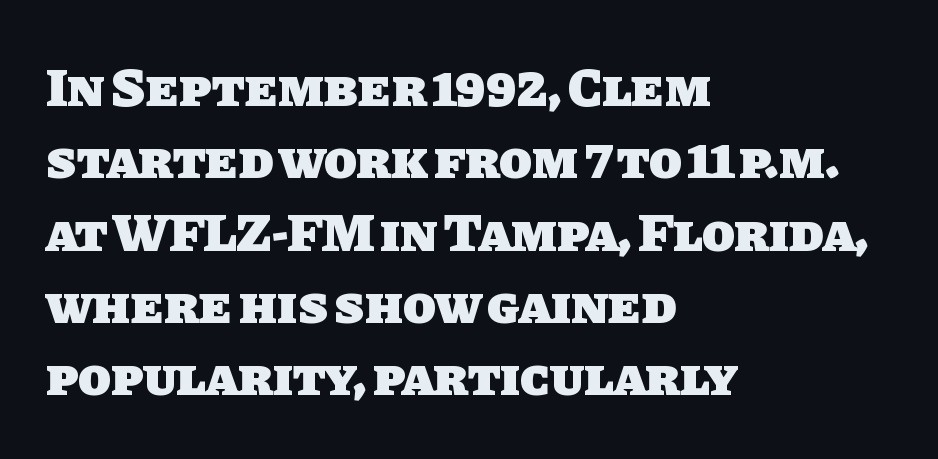
The image shows 54 px heavy sans-serif type; set left-aligned, normal line spacing (1.34x), normal letter spacing, not underlined; low stroke contrast and a large x-height.
